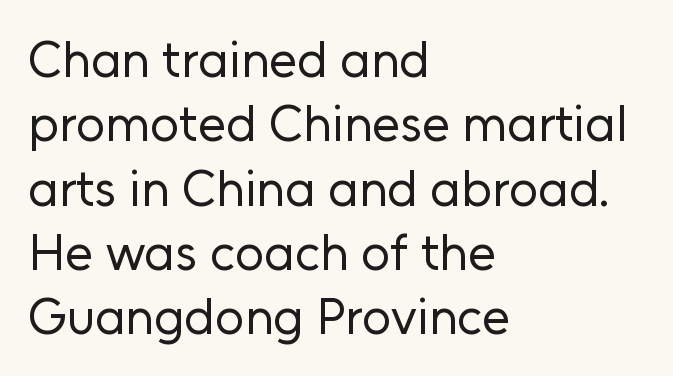
These lines are rendered in a variable-pitch font. Line spacing here is normal. Does the copy run flush right? No — it runs flush left. Anything drawn beneath the words? Only blank space.
